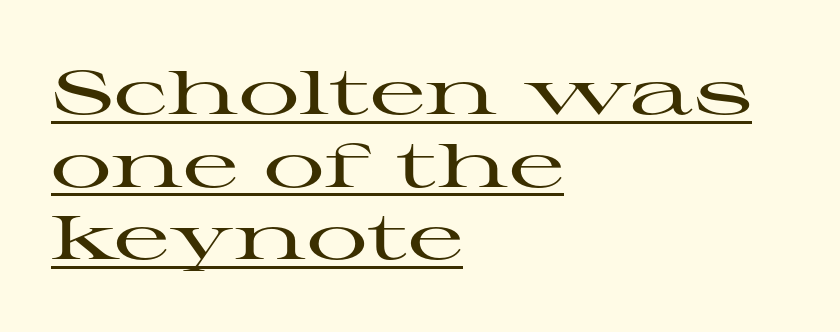
Q: Is the text italic (slanted)? A: No, it is upright.
Q: Is the typeface a serif or a sans-serif typeface? A: Serif.
Q: Is the text underlined? A: Yes.
Q: How is the paragraph aligned? A: Left-aligned.
Q: Is the spacing between letters normal or unusually wide? A: Normal.
Q: Width (condensed, normal, or wide)? A: Wide.
Q: Stroke contrast? A: High.
Q: x-height? A: Medium.
Q: Monospaced? A: No.
